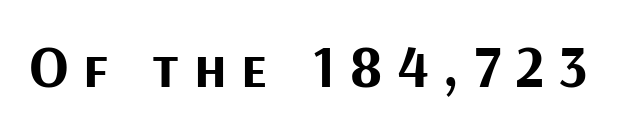
The image shows 60 px bold sans-serif type, upright; set unusually wide letter spacing (+0.24 em), not underlined; medium stroke contrast and a medium x-height.
